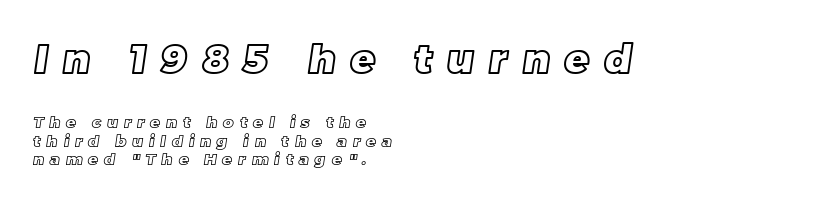
{"width": "normal", "x_height": "large", "monospaced": "no", "underline": "no", "align": "left", "line_spacing_ratio": 1.17, "letter_spacing": "wide", "letter_spacing_em": 0.38, "larger_block": "first", "size_ratio": 2.5, "glyph_px": 40}
